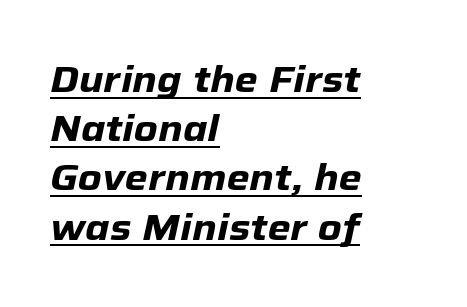
Emphasis-style slanted type is in use. The line-height multiplier appears to be the usual default. Caption: bold face, heavy strokes. Decoration check: the copy is underlined. Casual observation: everything's shoved over to the left.
